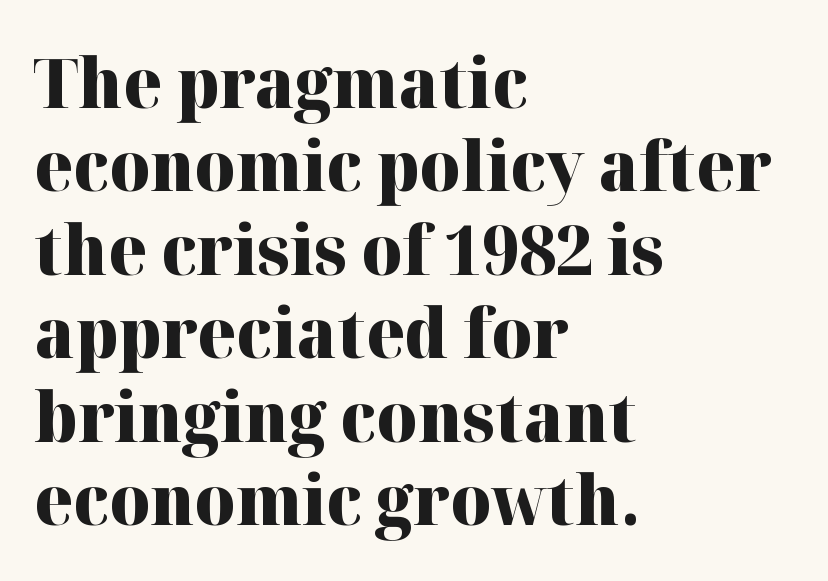
The text was rendered using a seriffed face with decorative stroke endings. Typesetter's note: full bold, strokes at maximum text heaviness. The typography opts for an upright posture over an oblique one. Left-aligned paragraph, ragged on the right. Descenders are the only things crossing below the line. Compared with typical body copy, the letter spacing here is the same.
